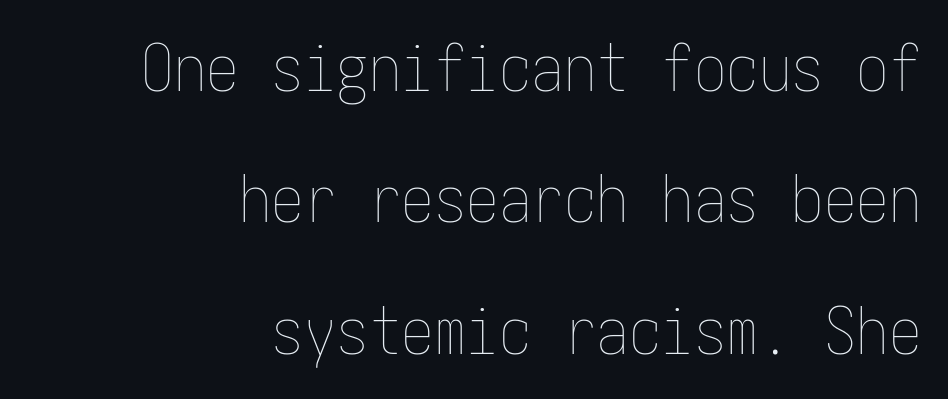
The passage shown has conventional tracking throughout. Is this a heavy cut? Hardly; it is regular or lighter. Do the letters lean? They stand straight. Descender tails drop into unmarked territory.
